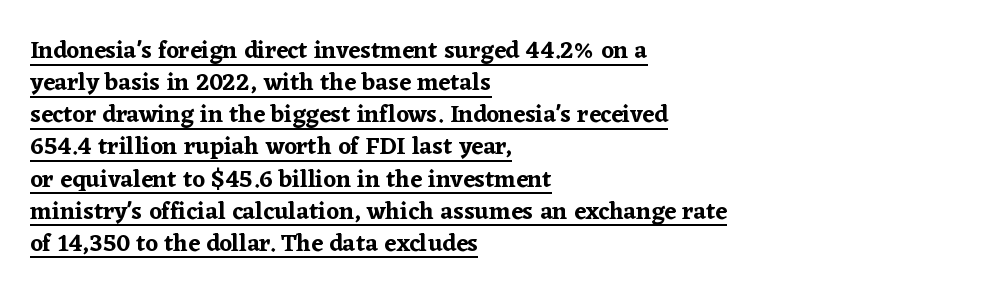
{"italic": "no", "underline": "yes", "align": "left", "line_spacing": "normal", "line_spacing_ratio": 1.34, "letter_spacing": "normal", "letter_spacing_em": 0.0, "glyph_px": 24}
